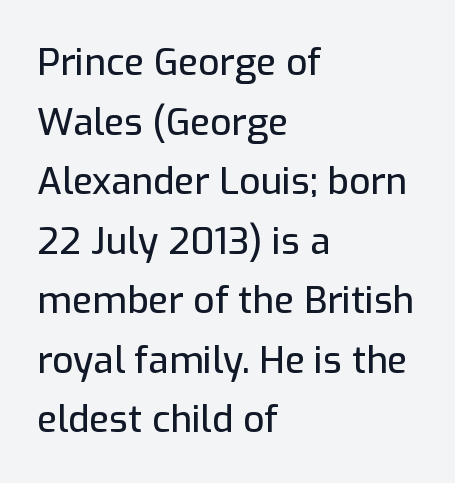
{"serif": "no", "italic": "no", "width": "normal", "stroke_contrast": "low", "x_height": "medium", "monospaced": "no", "underline": "no", "align": "left", "line_spacing": "normal", "line_spacing_ratio": 1.61, "letter_spacing": "normal", "letter_spacing_em": 0.0, "glyph_px": 37}
